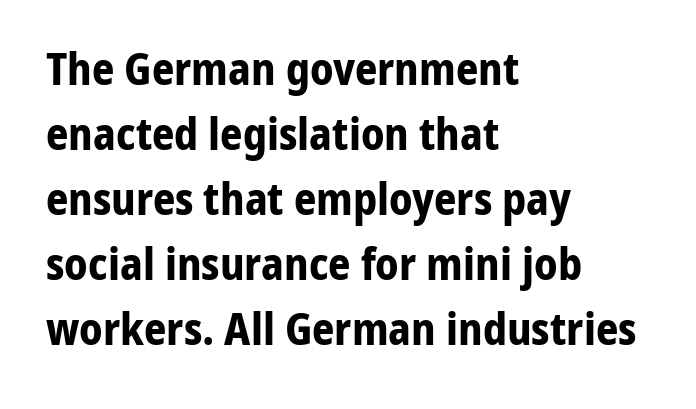
The image shows 44 px bold sans-serif type, upright; set left-aligned, normal line spacing (1.48x), normal letter spacing, not underlined; low stroke contrast and a medium x-height.
